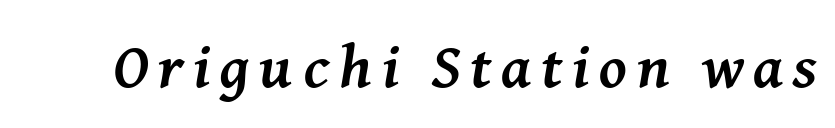
{"serif": "yes", "italic": "yes", "lean": "right", "slant_degrees": 8, "bold": "yes", "weight": "semibold", "width": "normal", "stroke_contrast": "medium", "x_height": "medium", "monospaced": "no", "underline": "no", "glyph_px": 62}
